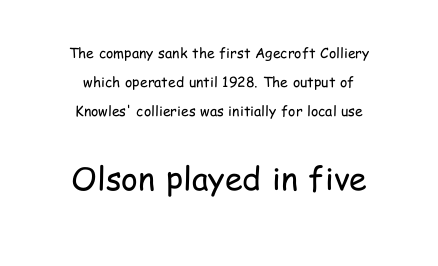
{"serif": "no", "italic": "no", "bold": "no", "weight": "regular", "width": "condensed", "stroke_contrast": "low", "x_height": "medium", "monospaced": "no", "underline": "no", "align": "center", "line_spacing": "loose", "line_spacing_ratio": 2.07, "letter_spacing": "normal", "letter_spacing_em": 0.0, "larger_block": "second", "size_ratio": 2.29, "glyph_px": 32}
